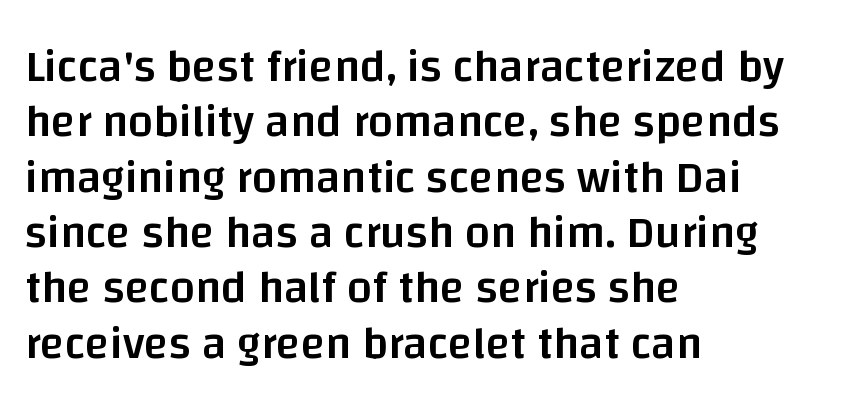
Q: Is the text bold? A: Semi-bold.
Q: Is the text italic (slanted)? A: No, it is upright.
Q: Is the typeface a serif or a sans-serif typeface? A: Sans-serif.
Q: Is the text underlined? A: No.
Q: How is the paragraph aligned? A: Left-aligned.
Q: Is the spacing between letters normal or unusually wide? A: Normal.
Q: Width (condensed, normal, or wide)? A: Normal.
Q: Stroke contrast? A: Low.
Q: x-height? A: Large.
Q: Monospaced? A: No.
